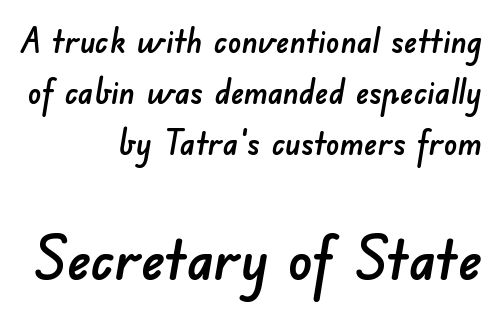
{"serif": "no", "width": "normal", "stroke_contrast": "low", "x_height": "small", "monospaced": "no", "underline": "no", "align": "right", "line_spacing": "normal", "line_spacing_ratio": 1.5, "letter_spacing": "normal", "letter_spacing_em": 0.0, "larger_block": "second", "size_ratio": 1.76, "glyph_px": 60}
